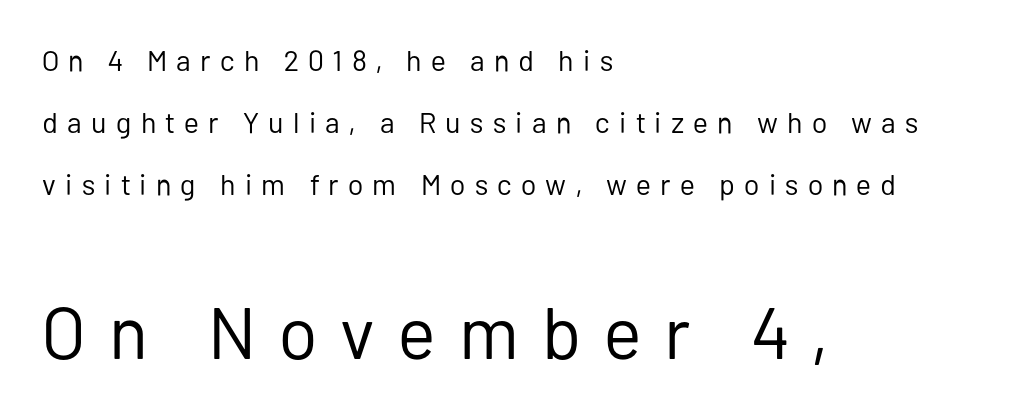
The image shows 73 px regular-weight sans-serif type, upright; set left-aligned, loose line spacing (2.13x), unusually wide letter spacing (+0.32 em), not underlined; the second (bottom) block is 2.52x larger; low stroke contrast and a medium x-height.
